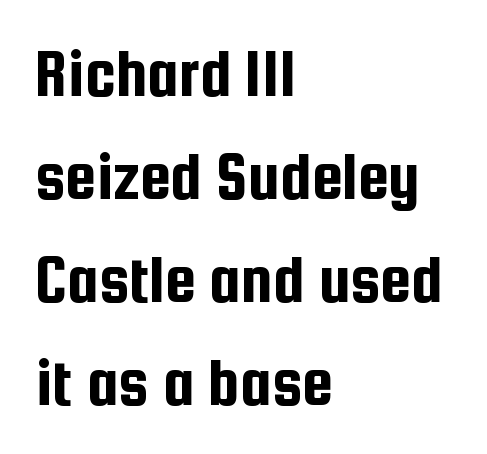
The image shows 70 px condensed sans-serif type, upright; set left-aligned, normal line spacing (1.47x), normal letter spacing, not underlined; low stroke contrast and a medium x-height.
